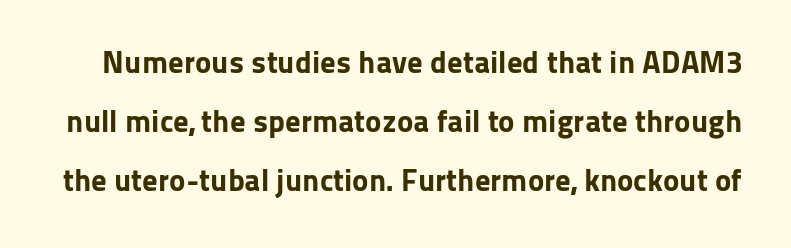
The image shows 31 px bold sans-serif type, upright; set loose line spacing (1.9x), normal letter spacing, not underlined; low stroke contrast and a medium x-height.
